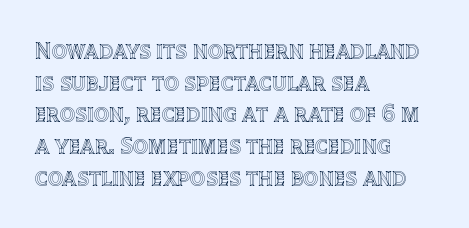
The letterforms sit shoulder to shoulder at normal distance. In terms of leading, this rendering sits right in the middle. The rendering anchors every line to the left-hand side. Style check: upright.
